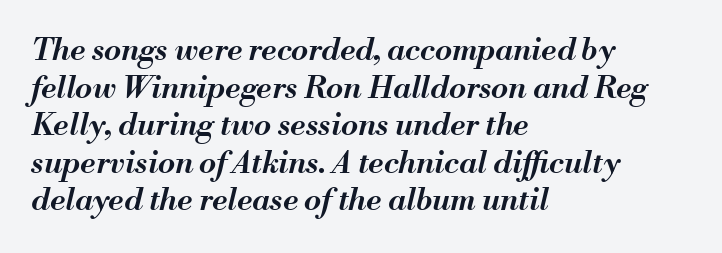
This rendering uses left alignment, leaving the right contour irregular. Do the characters align in a grid? No, the font is proportional. These lines carry some extra weight — a demibold, not a full bold. It's the slanting kind of type.
